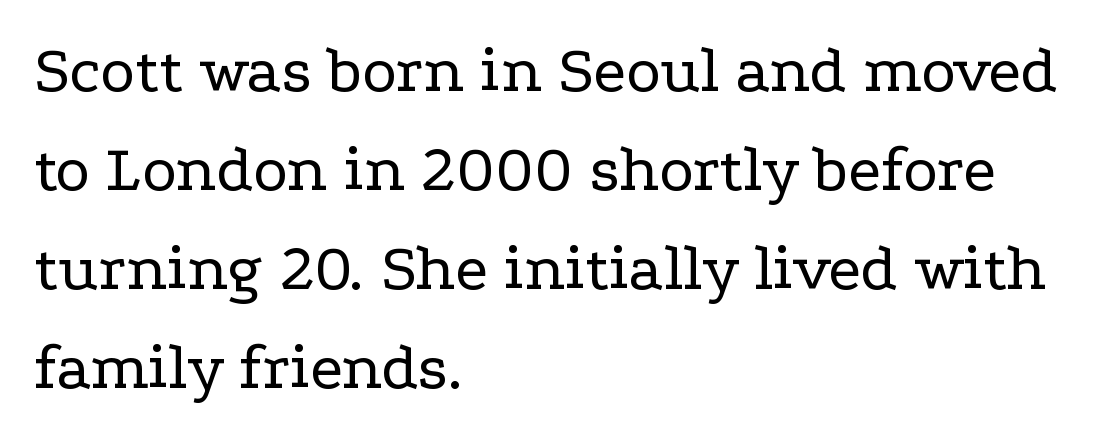
This sample is left-justified, so line endings fall wherever the words run out. Spacing verdict: proportional, widths tailored to each character. The font is comparable to plain body text, perhaps lighter. Nope, not italic — everything's standing straight. Leading matches the norm, producing a regular column.
